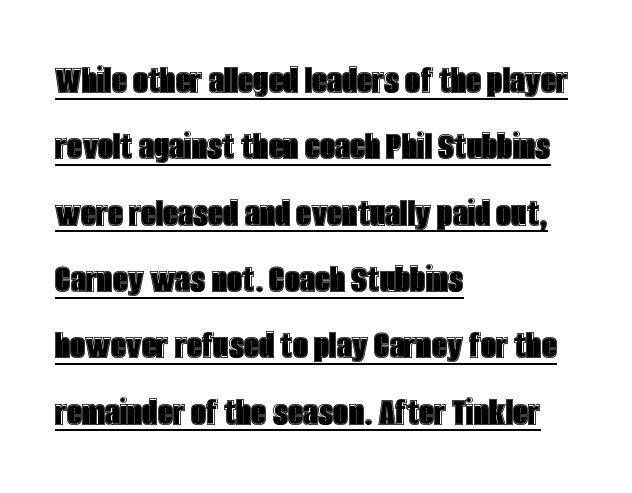
{"italic": "no", "width": "condensed", "x_height": "large", "monospaced": "no", "underline": "yes", "align": "left", "line_spacing": "normal", "line_spacing_ratio": 1.58, "letter_spacing": "normal", "letter_spacing_em": 0.0, "glyph_px": 42}
